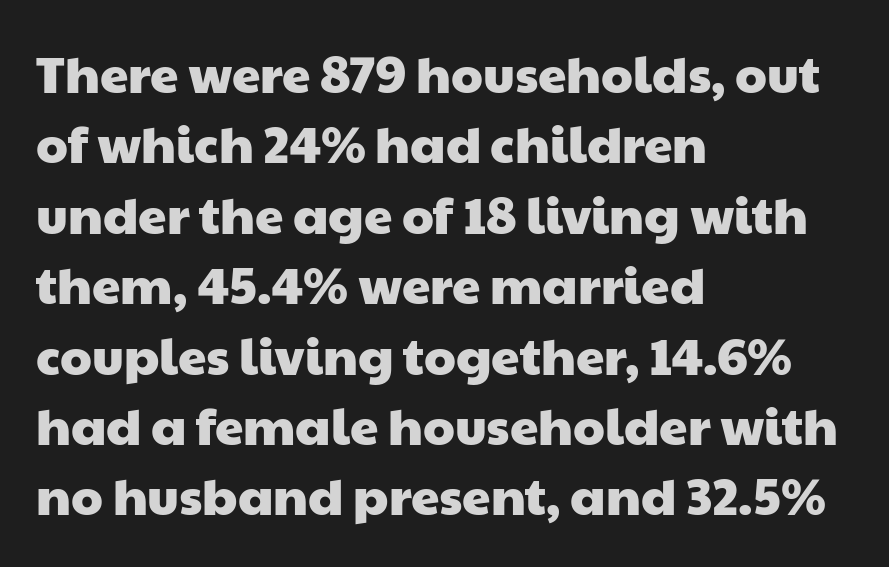
Only glyphs here, with clear space below each row. The ragged edge is on the right, which tells us the setting is flush left. Classification — sans serif. There is no visible air inserted between adjacent glyphs.
